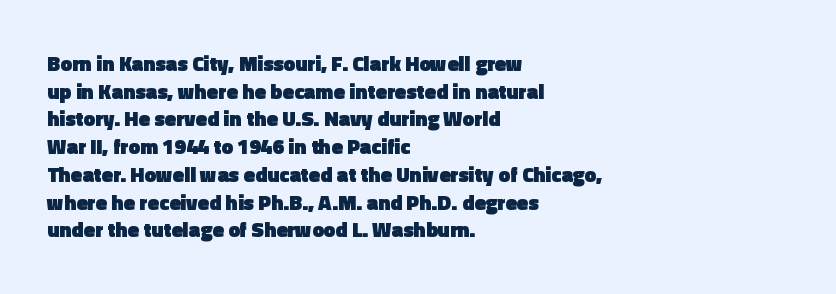
Q: Is the text bold? A: Yes.
Q: Is the text italic (slanted)? A: No, it is upright.
Q: Is the text underlined? A: No.
Q: How is the paragraph aligned? A: Left-aligned.
Q: Is the spacing between letters normal or unusually wide? A: Normal.
Q: Is the spacing between lines tight, normal or loose? A: Normal.
